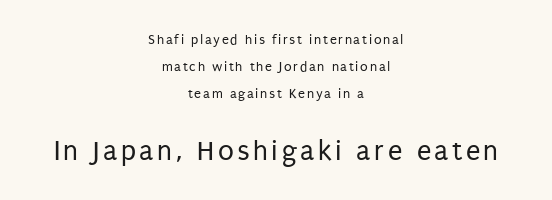
The emphasis by scale lands on block number two, below. The typesetting does not lean heavy: it is not bold. Do the characters align in a grid? No, the font is proportional. The lines in this sample share a center point and differ in where they start and stop. The designer went with a sans here, leaving each stem footless.
